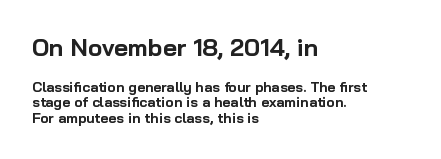
{"italic": "no", "bold": "yes", "underline": "no", "align": "left", "line_spacing": "tight", "line_spacing_ratio": 1.11, "letter_spacing": "normal", "letter_spacing_em": 0.0, "larger_block": "first", "size_ratio": 1.71, "glyph_px": 24}
